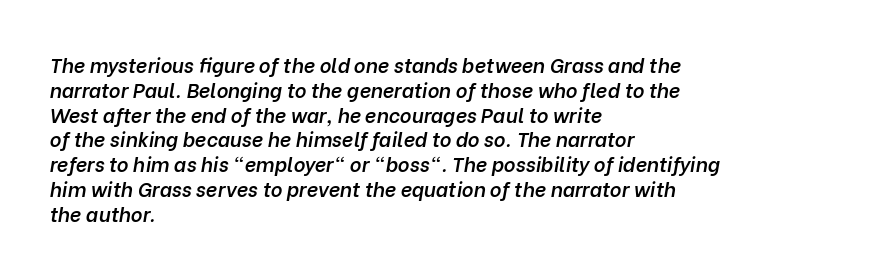
Emphasis by weight is partial: semibold. Tracking value appears to be zero — textbook default spacing. Italic: yes, the glyphs are oblique. The compositor pushed each line to the left boundary. Any mark beneath the type? The region is blank.
